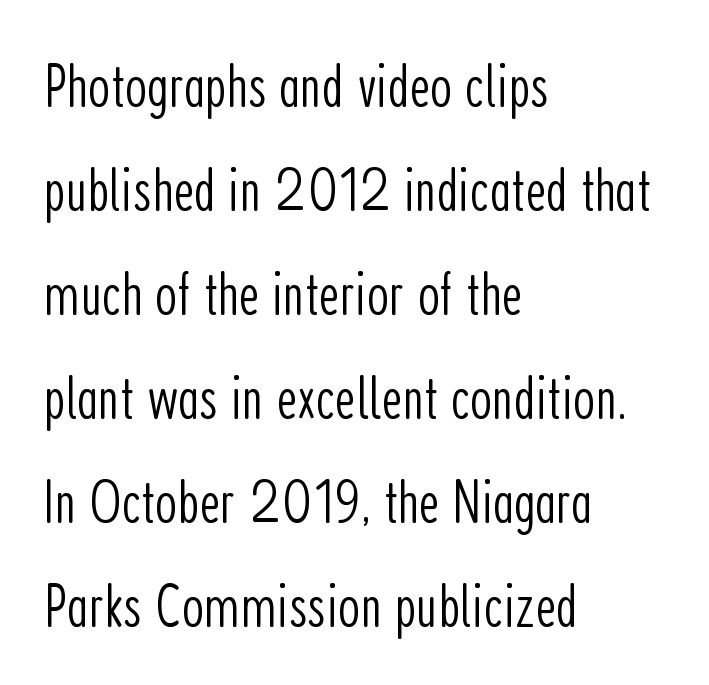
Q: Is the text bold? A: No.
Q: Is the text italic (slanted)? A: No, it is upright.
Q: Is the typeface a serif or a sans-serif typeface? A: Sans-serif.
Q: Is the text underlined? A: No.
Q: How is the paragraph aligned? A: Left-aligned.
Q: Is the spacing between letters normal or unusually wide? A: Normal.
Q: Is the spacing between lines tight, normal or loose? A: Normal.
Q: Width (condensed, normal, or wide)? A: Condensed.
Q: Stroke contrast? A: Low.
Q: x-height? A: Medium.
Q: Monospaced? A: No.
